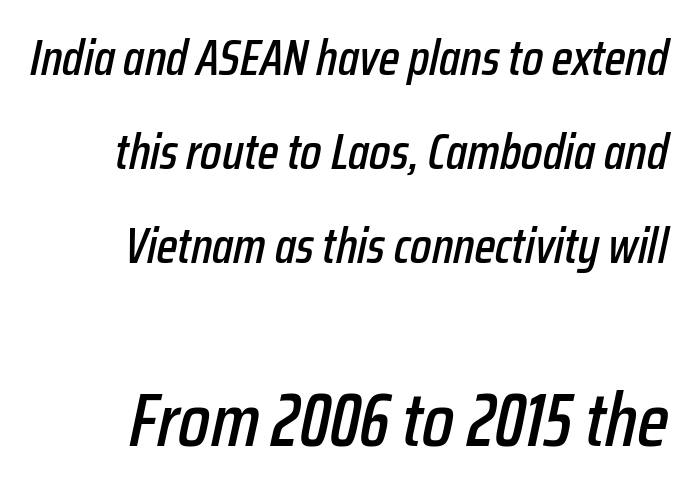
The passage shown is not underscored anywhere. This layout puts the modest block above and the oversized block below. Character widths vary here, with narrow letters taking less room than wide ones. If you drew a line through each stem, it would be angled.
